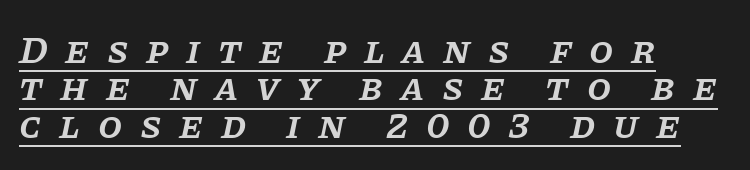
Here the designer chose a conventional face with non-uniform glyph widths. What decoration does the sample have? An underline. Quick note: interline space is minimal. Is the type bold? Partly — it's a semibold, heavier than regular but not fully bold.
